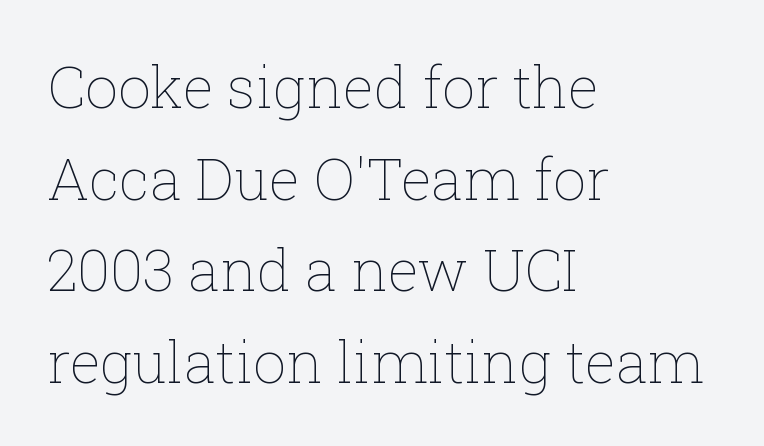
Q: Is the text bold? A: No.
Q: Is the text italic (slanted)? A: No, it is upright.
Q: Is the text underlined? A: No.
Q: How is the paragraph aligned? A: Left-aligned.
Q: Is the spacing between letters normal or unusually wide? A: Normal.
Q: Is the spacing between lines tight, normal or loose? A: Normal.
Q: Width (condensed, normal, or wide)? A: Normal.
Q: Stroke contrast? A: Low.
Q: x-height? A: Medium.
Q: Monospaced? A: No.
